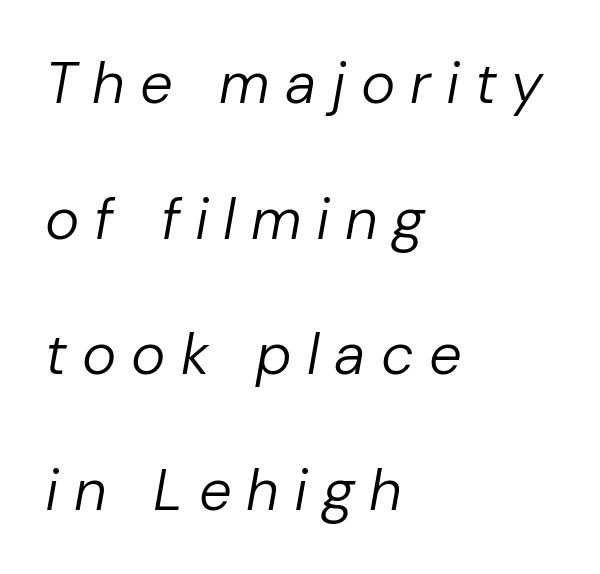
Q: Is the text bold? A: No.
Q: Is the text italic (slanted)? A: Yes, it leans right by about 10 degrees.
Q: Is the text underlined? A: No.
Q: How is the paragraph aligned? A: Left-aligned.
Q: Is the spacing between letters normal or unusually wide? A: Unusually wide.
Q: Is the spacing between lines tight, normal or loose? A: Loose.
Q: Width (condensed, normal, or wide)? A: Normal.
Q: Stroke contrast? A: Low.
Q: x-height? A: Medium.
Q: Monospaced? A: No.
